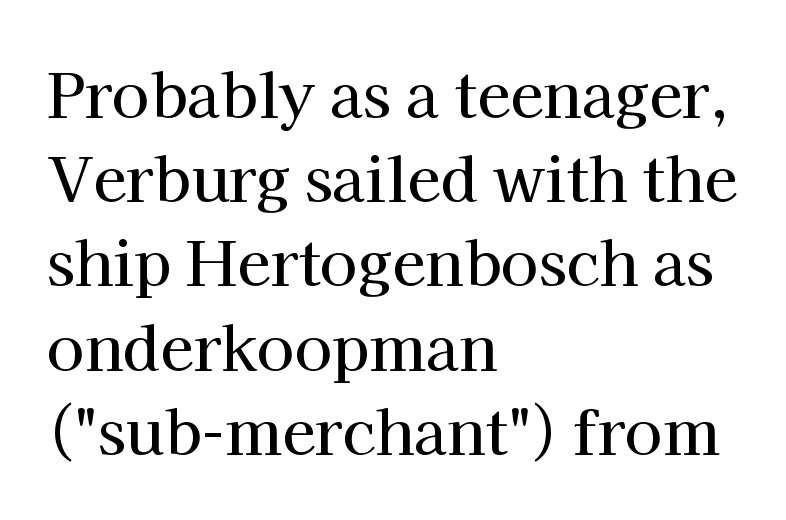
Q: Is the text italic (slanted)? A: No, it is upright.
Q: Is the typeface a serif or a sans-serif typeface? A: Serif.
Q: Is the text underlined? A: No.
Q: How is the paragraph aligned? A: Left-aligned.
Q: Is the spacing between letters normal or unusually wide? A: Normal.
Q: Is the spacing between lines tight, normal or loose? A: Normal.
Q: Width (condensed, normal, or wide)? A: Normal.
Q: Stroke contrast? A: High.
Q: x-height? A: Medium.
Q: Monospaced? A: No.
